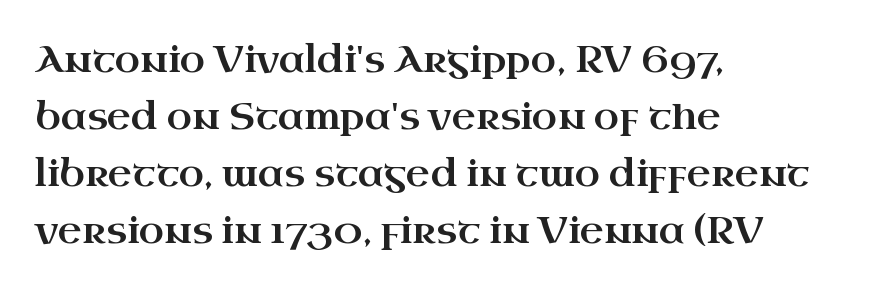
{"serif": "yes", "italic": "no", "width": "wide", "stroke_contrast": "high", "x_height": "small", "monospaced": "no", "underline": "no", "align": "left", "line_spacing": "normal", "line_spacing_ratio": 1.54, "letter_spacing": "normal", "letter_spacing_em": 0.0, "glyph_px": 37}
